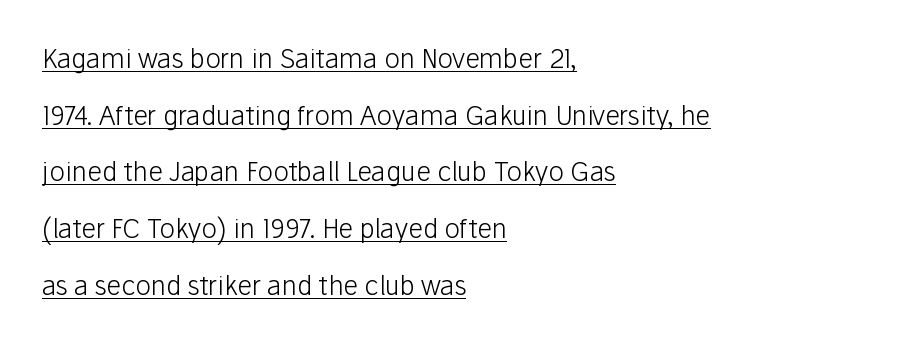
Line spacing here is loose. Quick note: underline on. Italic: no, the glyphs are upright roman. Does the copy run flush right? No — it runs flush left. Unbolded letterforms with no extra heft.
